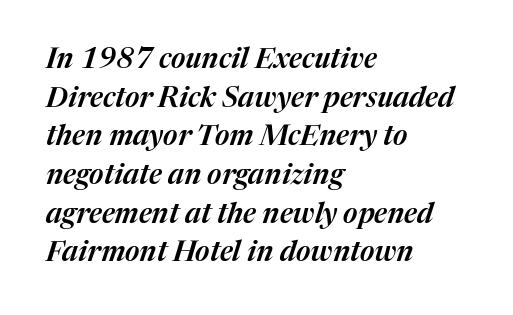
Q: Is the text italic (slanted)? A: Yes, it leans right by about 17 degrees.
Q: Is the text underlined? A: No.
Q: How is the paragraph aligned? A: Left-aligned.
Q: Is the spacing between letters normal or unusually wide? A: Normal.
Q: Is the spacing between lines tight, normal or loose? A: Normal.
Q: Width (condensed, normal, or wide)? A: Normal.
Q: Stroke contrast? A: Medium.
Q: x-height? A: Medium.
Q: Monospaced? A: No.
